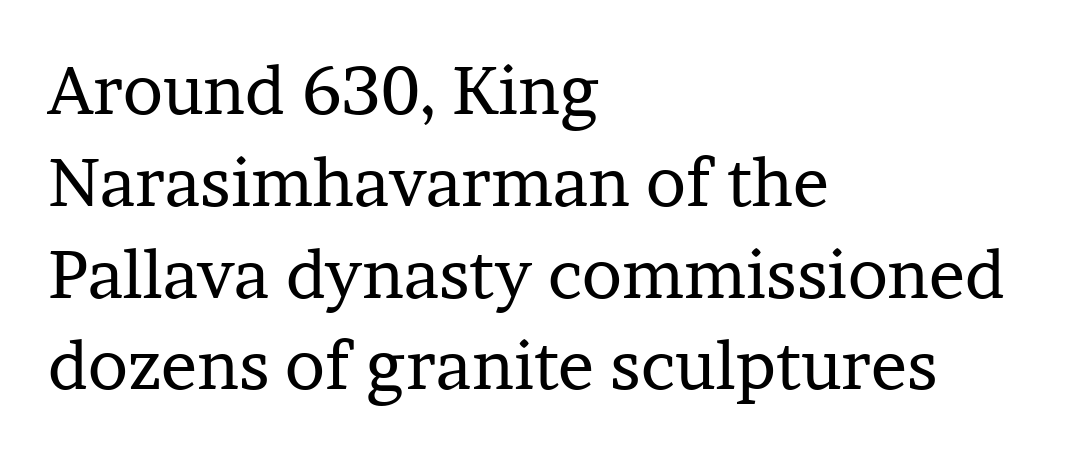
Regarding leading, the lines here are spaced in the standard way. The font sits on the lighter half of the weight spectrum, regular included. The letters advance in unequal steps, a hallmark of proportional type. How are the letters spaced? Ordinarily, with no added tracking.
